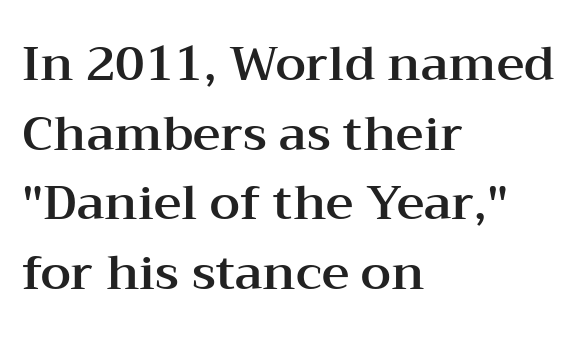
A normal amount of white space separates one row of letters from the next. Nope, not italic — everything's standing straight. Letters rest on an invisible, unmarked baseline. Tracking value appears to be zero — textbook default spacing. Here the designer chose a conventional face with non-uniform glyph widths. The paragraph shown leans on its left margin.
